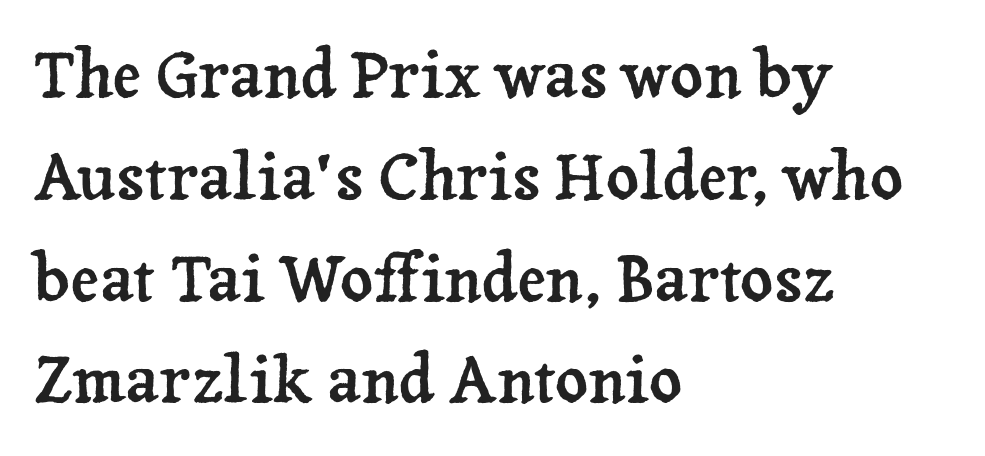
The image shows 64 px serif type, upright; set left-aligned, normal line spacing (1.59x), normal letter spacing, not underlined; low stroke contrast and a medium x-height.
